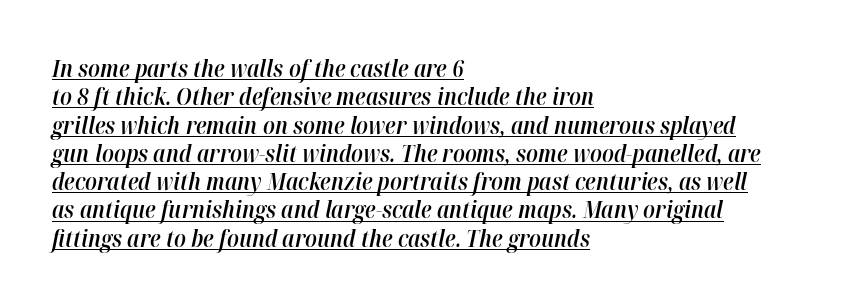
{"italic": "yes", "lean": "right", "slant_degrees": 12, "bold": "semi", "underline": "yes", "align": "left", "line_spacing_ratio": 1.23, "letter_spacing": "normal", "letter_spacing_em": 0.0, "glyph_px": 23}
